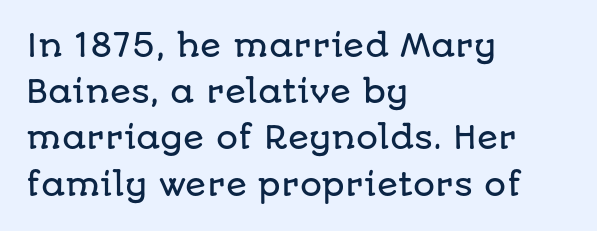
Q: Is the text italic (slanted)? A: No, it is upright.
Q: Is the typeface a serif or a sans-serif typeface? A: Sans-serif.
Q: Is the text underlined? A: No.
Q: How is the paragraph aligned? A: Left-aligned.
Q: Is the spacing between letters normal or unusually wide? A: Normal.
Q: Is the spacing between lines tight, normal or loose? A: Normal.
Q: Width (condensed, normal, or wide)? A: Normal.
Q: Stroke contrast? A: Low.
Q: x-height? A: Large.
Q: Monospaced? A: No.
